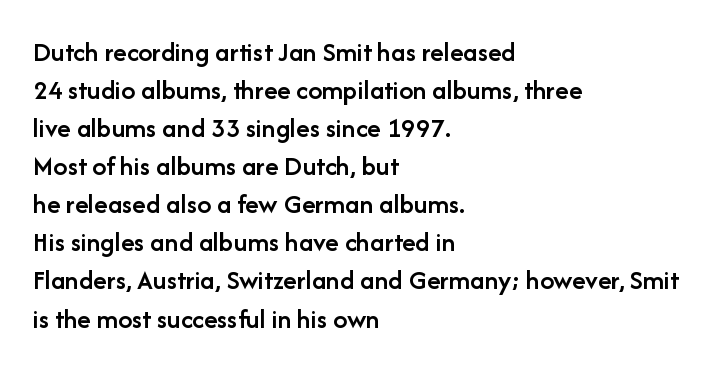
{"serif": "no", "italic": "no", "bold": "semi", "weight": "semibold", "width": "normal", "stroke_contrast": "low", "x_height": "medium", "monospaced": "no", "underline": "no", "align": "left", "line_spacing": "normal", "line_spacing_ratio": 1.36, "letter_spacing": "normal", "letter_spacing_em": 0.0, "glyph_px": 28}
